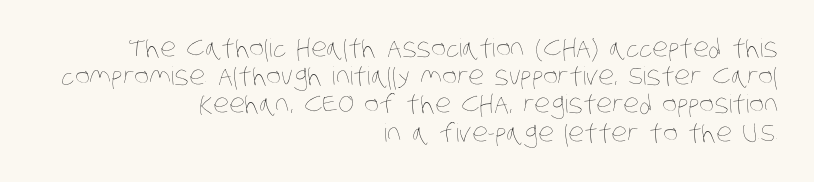
The strokes carry an ordinary text weight at most. The zone under the glyphs is completely vacant. Casual observation: everything's shoved over to the right. Honestly, the rows look squashed on top of each other.
